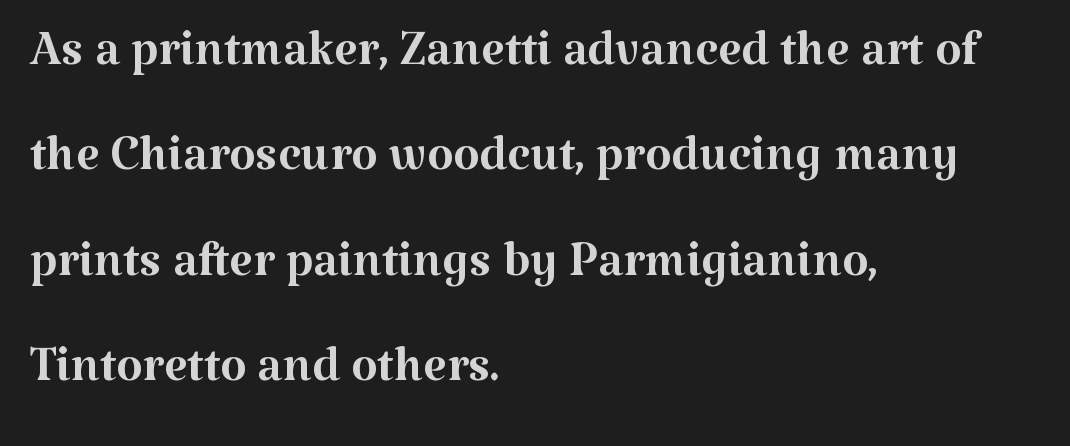
Rendered with straight, roman letterforms. The specimen omits any rule beneath the text block's lines. The designer went with a serif here, giving each stem small feet. No chunkiness to these letters — they're not bold. The line-height multiplier appears to be the usual default.
